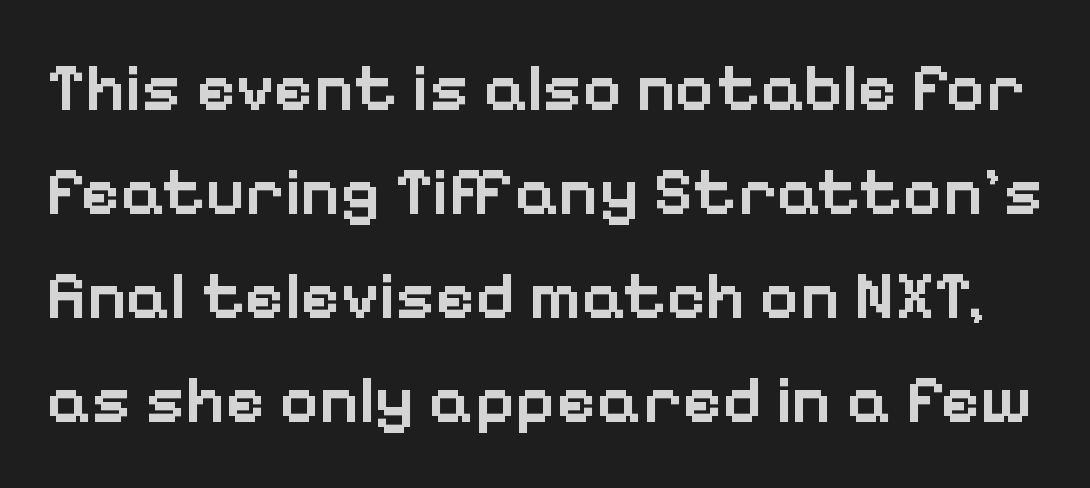
{"serif": "no", "italic": "no", "bold": "semi", "weight": "semibold", "width": "normal", "stroke_contrast": "low", "x_height": "medium", "monospaced": "no", "underline": "no", "line_spacing": "normal", "line_spacing_ratio": 1.53, "letter_spacing": "normal", "letter_spacing_em": 0.0, "glyph_px": 68}
